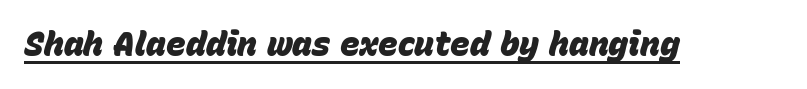
{"italic": "yes", "lean": "right", "slant_degrees": 15, "bold": "yes", "weight": "heavy", "width": "normal", "stroke_contrast": "low", "x_height": "large", "monospaced": "no", "underline": "yes", "letter_spacing": "normal", "letter_spacing_em": 0.0, "glyph_px": 33}
